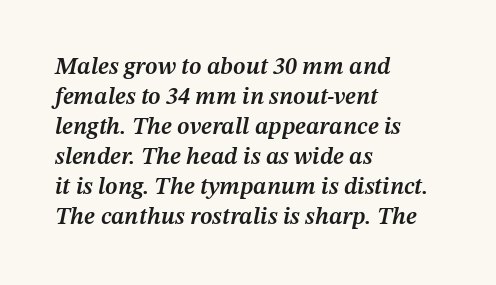
Q: Is the text bold? A: Semi-bold.
Q: Is the text italic (slanted)? A: Yes, it leans right by about 12 degrees.
Q: Is the text underlined? A: No.
Q: How is the paragraph aligned? A: Left-aligned.
Q: Is the spacing between letters normal or unusually wide? A: Normal.
Q: Is the spacing between lines tight, normal or loose? A: Normal.
